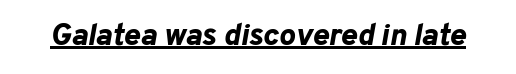
{"italic": "yes", "lean": "right", "slant_degrees": 10, "bold": "yes", "weight": "bold", "width": "normal", "stroke_contrast": "low", "x_height": "medium", "monospaced": "no", "underline": "yes", "letter_spacing": "normal", "letter_spacing_em": 0.0, "glyph_px": 31}
